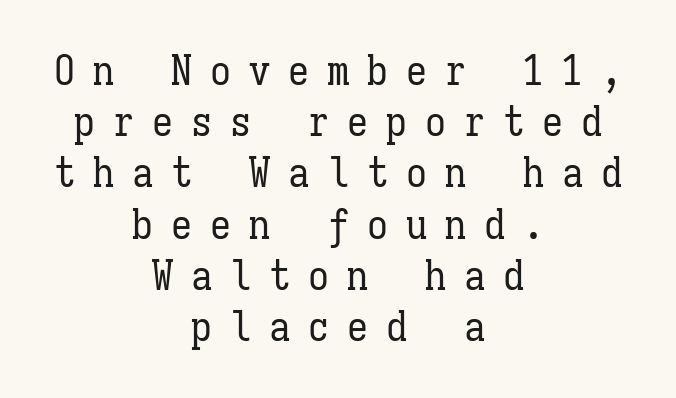
{"italic": "no", "bold": "no", "weight": "regular", "width": "condensed", "stroke_contrast": "low", "x_height": "medium", "monospaced": "yes", "underline": "no", "align": "center", "line_spacing_ratio": 1.22, "letter_spacing": "wide", "letter_spacing_em": 0.43, "glyph_px": 42}
